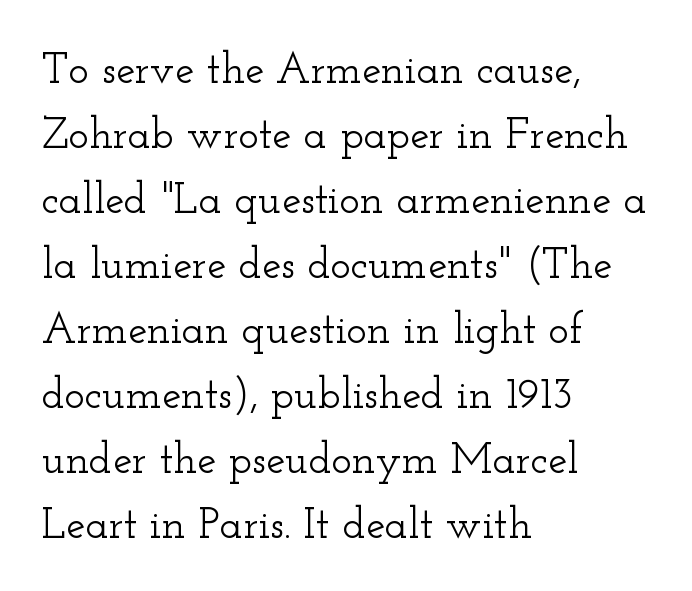
Every stem runs plumb, perpendicular to the baseline. Nothing unusual about the tracking: characters are spaced as the font intends. To sum up the face: it has serifs. In terms of leading, this rendering sits right in the middle.
